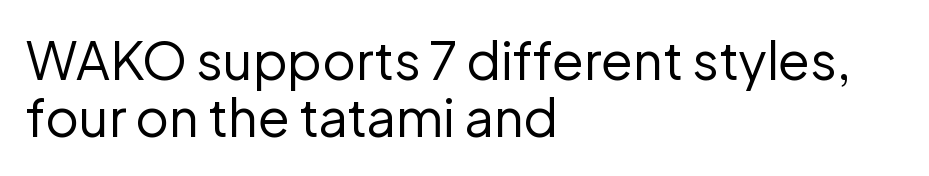
{"serif": "no", "italic": "no", "bold": "no", "weight": "regular", "width": "normal", "stroke_contrast": "low", "x_height": "medium", "monospaced": "no", "underline": "no", "align": "left", "line_spacing": "tight", "line_spacing_ratio": 1.1, "letter_spacing": "normal", "letter_spacing_em": 0.0, "glyph_px": 52}
